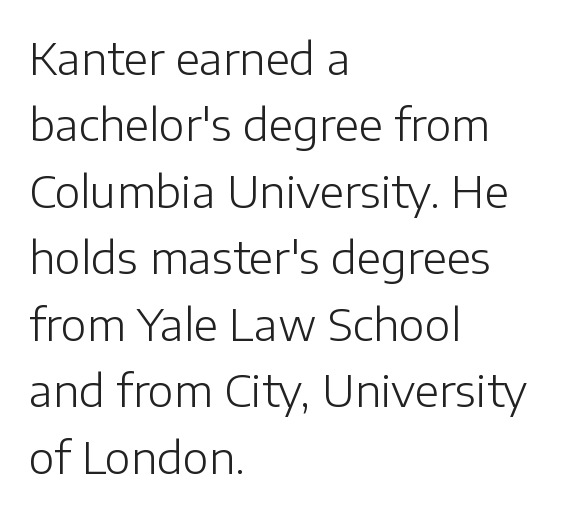
The image shows 44 px light sans-serif type, upright; set left-aligned, normal line spacing (1.51x), normal letter spacing, not underlined; low stroke contrast and a medium x-height.
